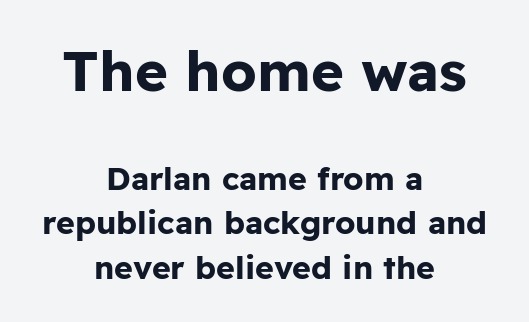
The zone under the glyphs is completely vacant. Centered paragraph, ragged on both sides. Visually, the top section dominates because its glyphs are scaled up. A dark, heavy texture on the line: the type is bold. The letters advance in unequal steps, a hallmark of proportional type. Every stem runs plumb, perpendicular to the baseline.
